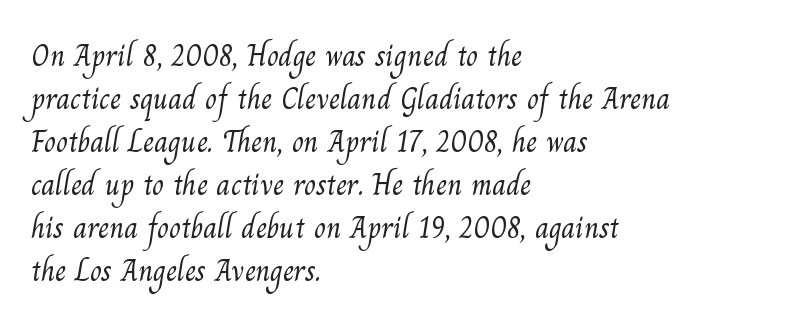
{"serif": "yes", "bold": "no", "weight": "light", "width": "normal", "stroke_contrast": "medium", "x_height": "small", "monospaced": "no", "underline": "no", "align": "left", "line_spacing": "normal", "line_spacing_ratio": 1.39, "letter_spacing": "normal", "letter_spacing_em": 0.0, "glyph_px": 31}
